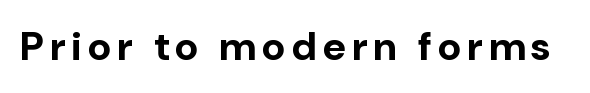
The lettering stays uniformly vertical, giving the passage a roman look. Think of a printed novel: that variable character pitch is what you see here. Chunky letters — that's bold for sure. I'd call this a sans setting — the letters go barefoot. Type without underlining.
